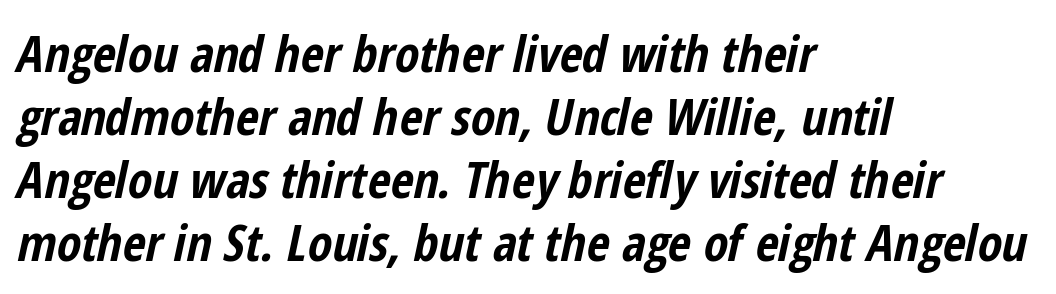
The block of text has a typical density, with ordinary space between rows. A typesetter would mark this as italic. Leftover space on each line is placed entirely after the last word. Bold? Absolutely — the strokes are thick and heavy.
